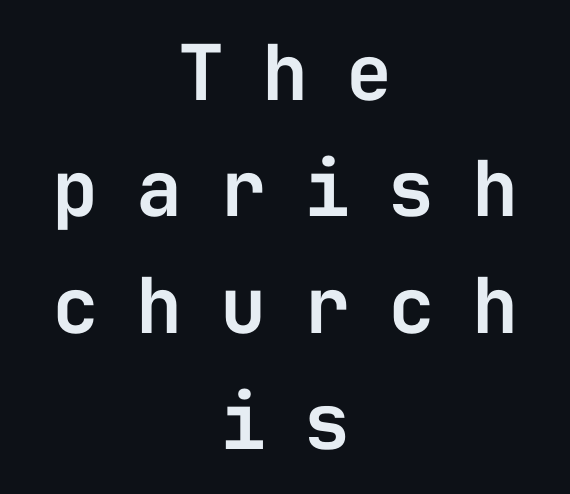
The image shows 77 px sans-serif type, upright, monospaced; set centered, normal line spacing (1.51x), unusually wide letter spacing (+0.49 em), not underlined; low stroke contrast and a medium x-height.
